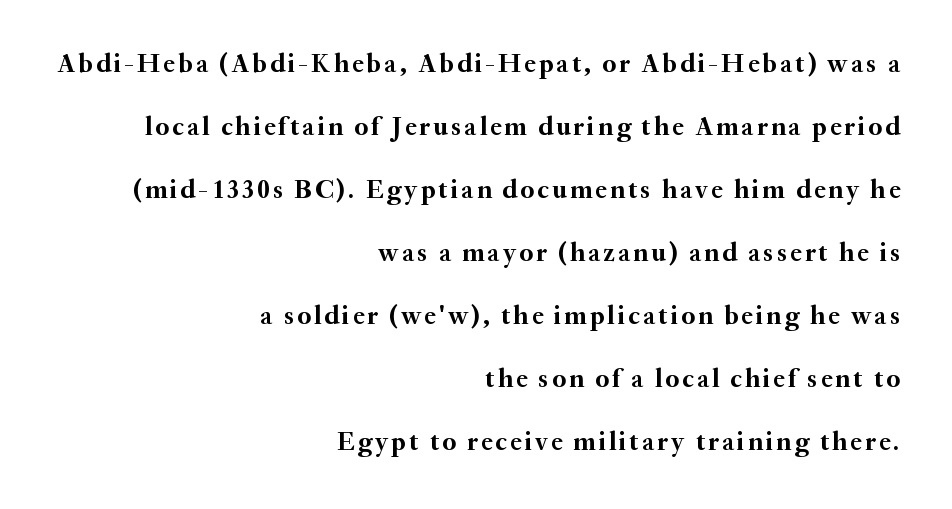
{"italic": "no", "bold": "yes", "underline": "no", "align": "right", "line_spacing": "loose", "line_spacing_ratio": 2.42, "glyph_px": 26}
